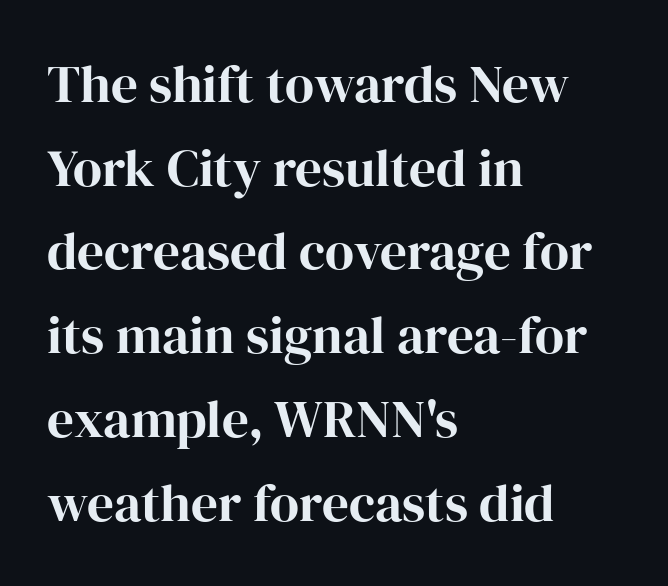
Q: Is the text bold? A: Yes.
Q: Is the text italic (slanted)? A: No, it is upright.
Q: Is the typeface a serif or a sans-serif typeface? A: Serif.
Q: Is the text underlined? A: No.
Q: How is the paragraph aligned? A: Left-aligned.
Q: Is the spacing between letters normal or unusually wide? A: Normal.
Q: Is the spacing between lines tight, normal or loose? A: Normal.
Q: Width (condensed, normal, or wide)? A: Normal.
Q: Stroke contrast? A: High.
Q: x-height? A: Medium.
Q: Monospaced? A: No.
